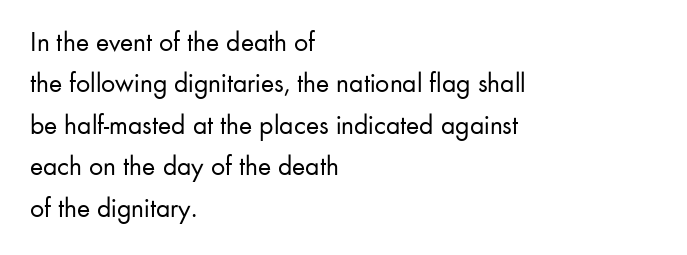
The image shows 28 px regular-weight sans-serif type, upright; set left-aligned, normal line spacing (1.48x), normal letter spacing, not underlined; low stroke contrast and a small x-height.
